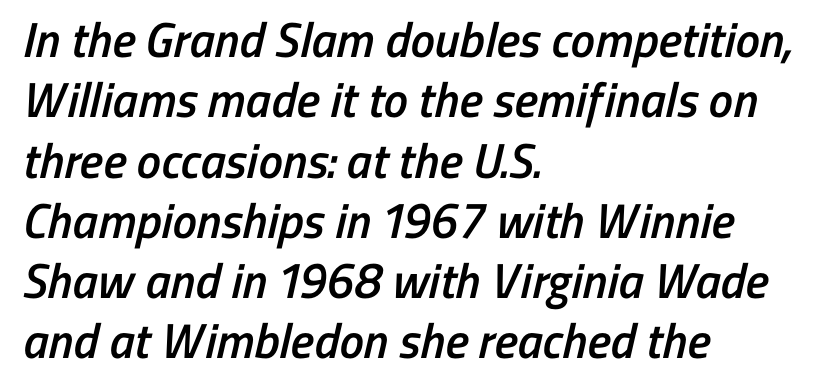
Q: Is the text bold? A: Semi-bold.
Q: Is the typeface a serif or a sans-serif typeface? A: Sans-serif.
Q: Is the text underlined? A: No.
Q: How is the paragraph aligned? A: Left-aligned.
Q: Is the spacing between letters normal or unusually wide? A: Normal.
Q: Width (condensed, normal, or wide)? A: Condensed.
Q: Stroke contrast? A: Low.
Q: x-height? A: Medium.
Q: Monospaced? A: No.
